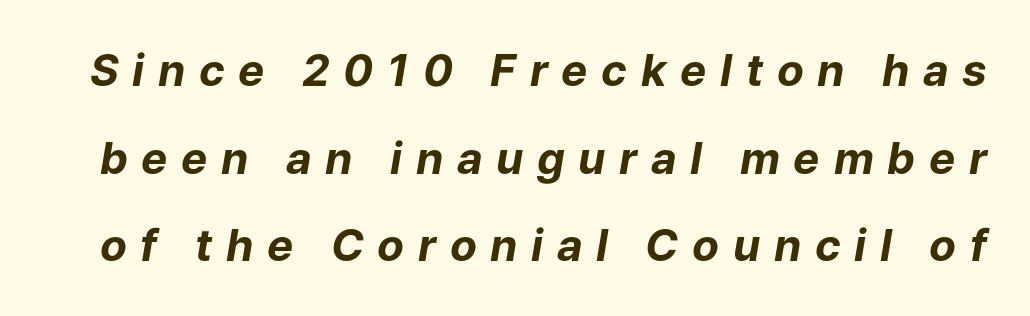
Rule under the text: the space is simply empty. Note the varied advance widths — an 'i' is clearly narrower than an 'm'. Would a proofreader flag this as italicized? Yes. This rendering widens character spacing well past its baseline value. Vertically, the passage feels expansive, rows floating well apart.
